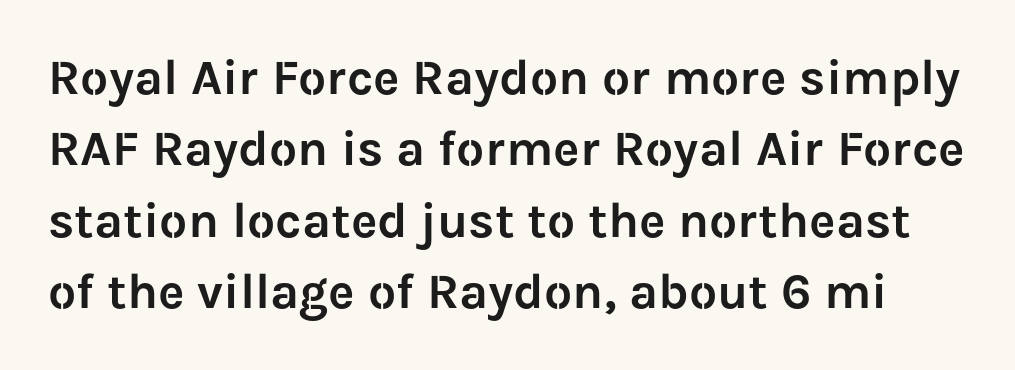
Q: Is the text italic (slanted)? A: No, it is upright.
Q: Is the typeface a serif or a sans-serif typeface? A: Sans-serif.
Q: Is the text underlined? A: No.
Q: Is the spacing between letters normal or unusually wide? A: Normal.
Q: Is the spacing between lines tight, normal or loose? A: Normal.
Q: Width (condensed, normal, or wide)? A: Normal.
Q: Stroke contrast? A: Low.
Q: x-height? A: Medium.
Q: Monospaced? A: No.
